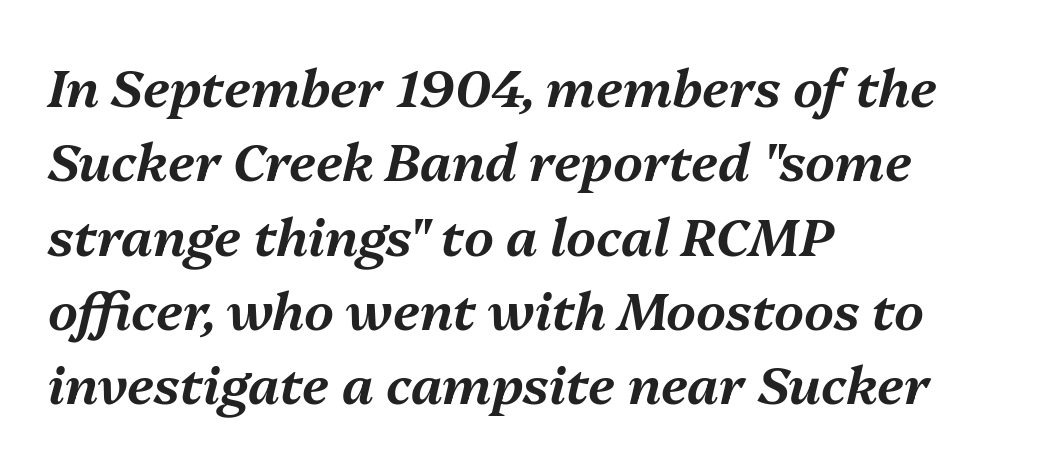
The image shows 52 px text type, italic (leaning right); set left-aligned, normal line spacing (1.43x), normal letter spacing, not underlined; medium stroke contrast and a medium x-height.
